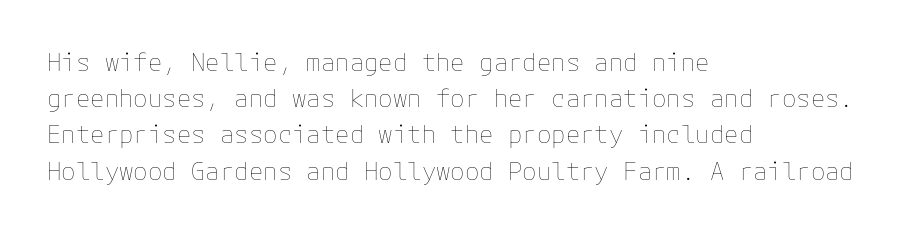
{"italic": "no", "bold": "no", "underline": "no", "align": "left", "line_spacing": "normal", "line_spacing_ratio": 1.51, "letter_spacing": "normal", "letter_spacing_em": 0.0, "glyph_px": 24}
